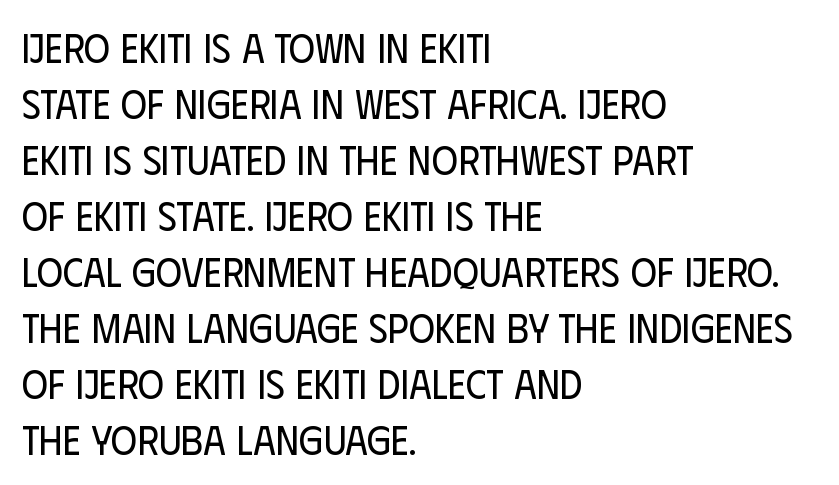
Q: Is the text bold? A: No.
Q: Is the text italic (slanted)? A: No, it is upright.
Q: Is the typeface a serif or a sans-serif typeface? A: Sans-serif.
Q: Is the text underlined? A: No.
Q: How is the paragraph aligned? A: Left-aligned.
Q: Is the spacing between letters normal or unusually wide? A: Normal.
Q: Is the spacing between lines tight, normal or loose? A: Normal.
Q: Width (condensed, normal, or wide)? A: Condensed.
Q: Stroke contrast? A: Low.
Q: x-height? A: Large.
Q: Monospaced? A: No.
